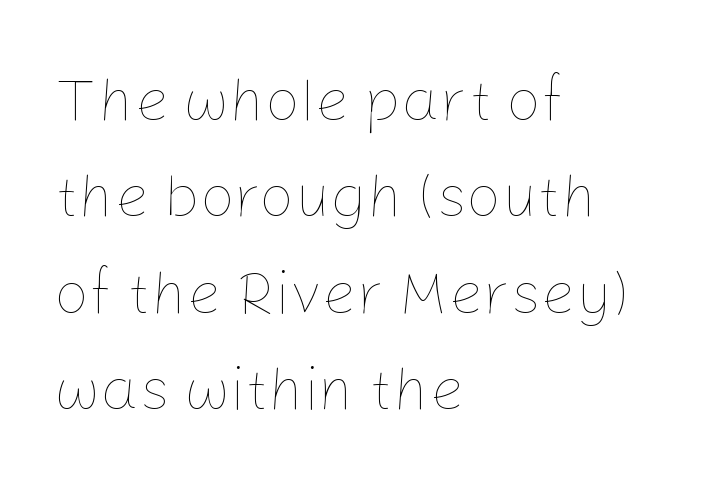
The image shows 61 px thin type, upright; set left-aligned, normal line spacing (1.58x), normal letter spacing, not underlined; low stroke contrast and a medium x-height.
